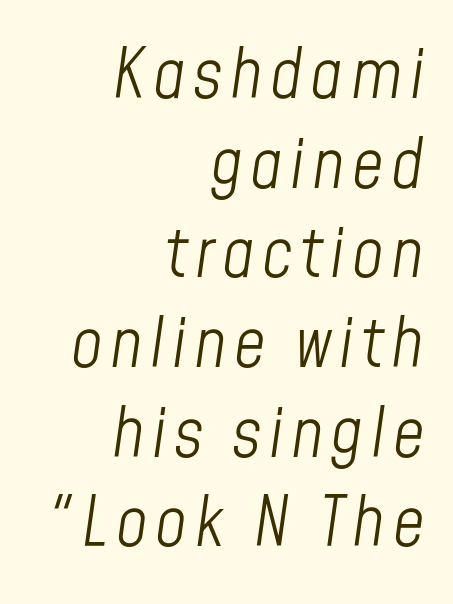
{"italic": "yes", "lean": "right", "slant_degrees": 8, "bold": "no", "weight": "light", "width": "condensed", "stroke_contrast": "low", "x_height": "medium", "monospaced": "no", "underline": "no", "align": "right", "line_spacing": "normal", "line_spacing_ratio": 1.3, "glyph_px": 69}
